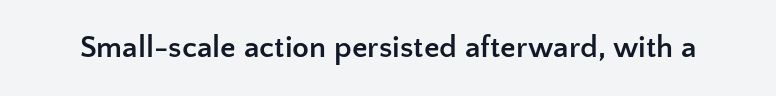
Q: Is the text bold? A: Yes.
Q: Is the text italic (slanted)? A: No, it is upright.
Q: Is the typeface a serif or a sans-serif typeface? A: Sans-serif.
Q: Is the text underlined? A: No.
Q: Is the spacing between letters normal or unusually wide? A: Normal.
Q: Width (condensed, normal, or wide)? A: Normal.
Q: Stroke contrast? A: Low.
Q: x-height? A: Medium.
Q: Monospaced? A: No.
